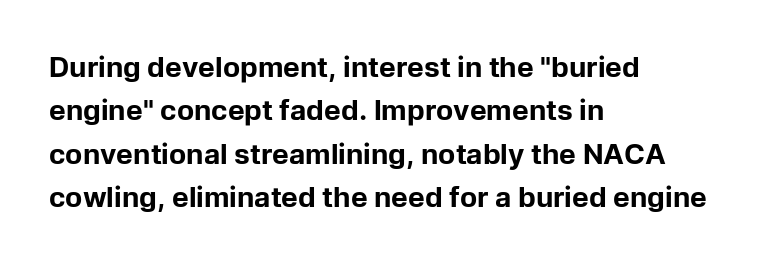
The image shows 28 px bold sans-serif type, upright; set left-aligned, normal line spacing (1.55x), normal letter spacing, not underlined; low stroke contrast and a medium x-height.
